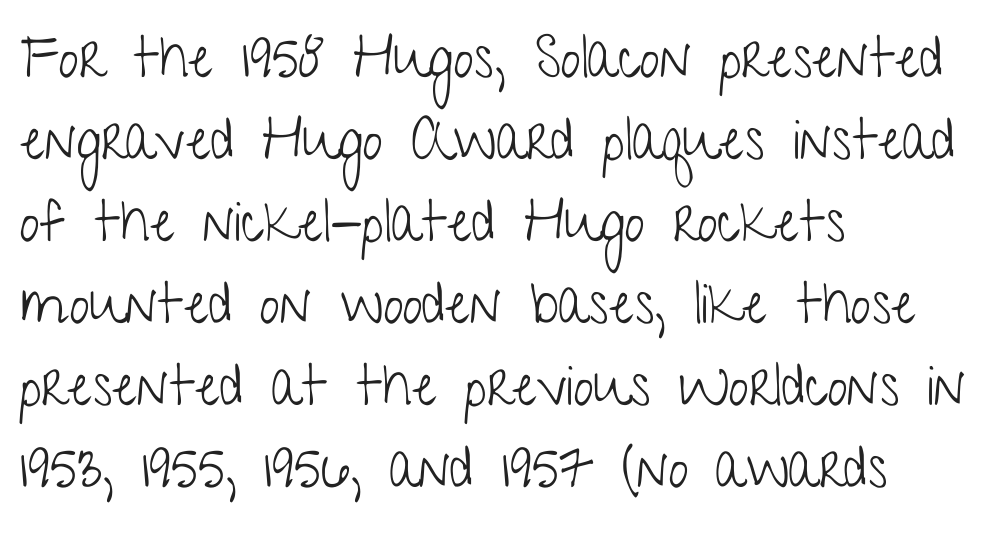
{"serif": "no", "italic": "no", "bold": "no", "weight": "light", "width": "condensed", "stroke_contrast": "low", "x_height": "medium", "monospaced": "no", "underline": "no", "align": "left", "line_spacing": "normal", "line_spacing_ratio": 1.44, "letter_spacing": "normal", "letter_spacing_em": 0.0, "glyph_px": 57}
